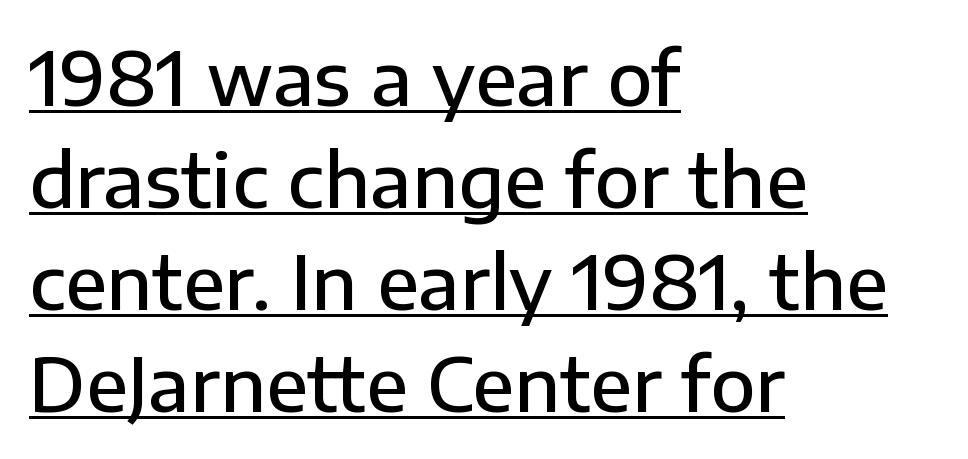
The image shows 74 px semibold sans-serif type, upright; set left-aligned, normal line spacing (1.38x), normal letter spacing, underlined; low stroke contrast and a medium x-height.
